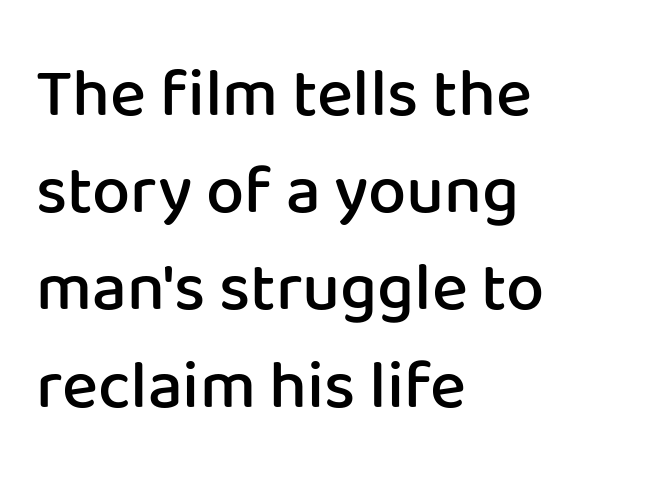
The image shows 68 px semibold sans-serif type, upright; set left-aligned, normal line spacing (1.43x), normal letter spacing, not underlined; low stroke contrast and a medium x-height.
